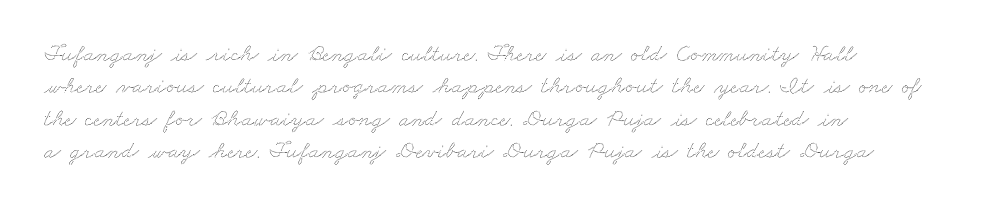
{"underline": "no", "align": "left", "line_spacing": "normal", "line_spacing_ratio": 1.35, "letter_spacing": "normal", "letter_spacing_em": 0.0, "glyph_px": 24}
